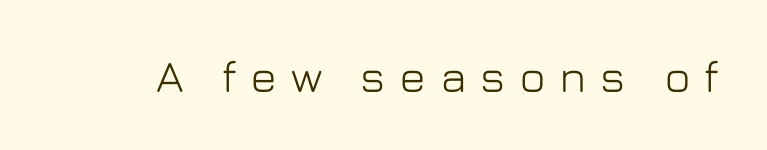
Look at the tracking — it's clearly loosened, letters drifting apart. Unmarked baselines from the first word to the last. It's the straight-up-and-down kind of type. The passage shown is typed in a proportional face where columns would drift.
